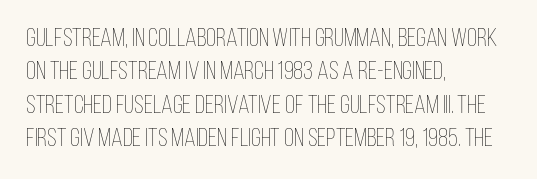
{"italic": "no", "bold": "no", "underline": "no", "align": "left", "line_spacing": "normal", "line_spacing_ratio": 1.28, "letter_spacing": "normal", "letter_spacing_em": 0.0, "glyph_px": 26}
